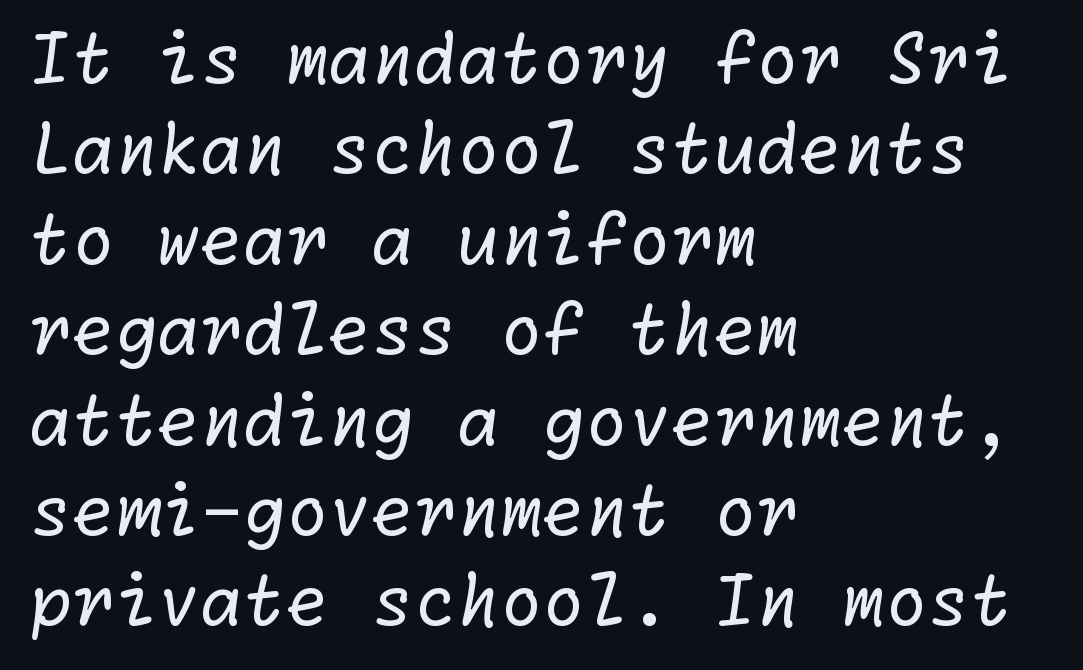
The image shows 69 px regular-weight sans-serif type; set left-aligned, normal line spacing (1.31x), normal letter spacing, not underlined; low stroke contrast and a medium x-height.
